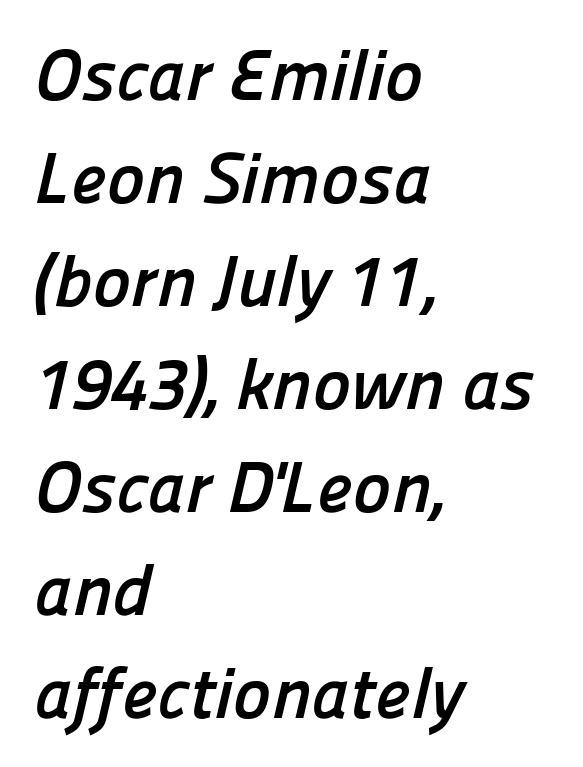
{"serif": "no", "bold": "yes", "weight": "semibold", "width": "normal", "stroke_contrast": "low", "x_height": "medium", "monospaced": "no", "underline": "no", "align": "left", "line_spacing": "normal", "line_spacing_ratio": 1.43, "letter_spacing": "normal", "letter_spacing_em": 0.0, "glyph_px": 72}
